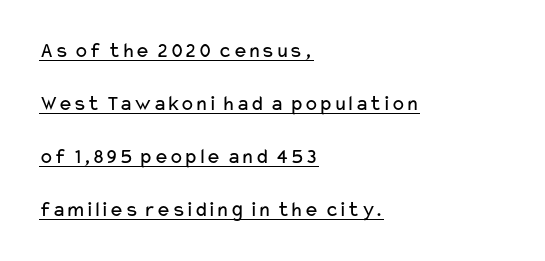
The image shows 22 px text type, upright; set left-aligned, loose line spacing (2.41x), normal letter spacing, underlined.
